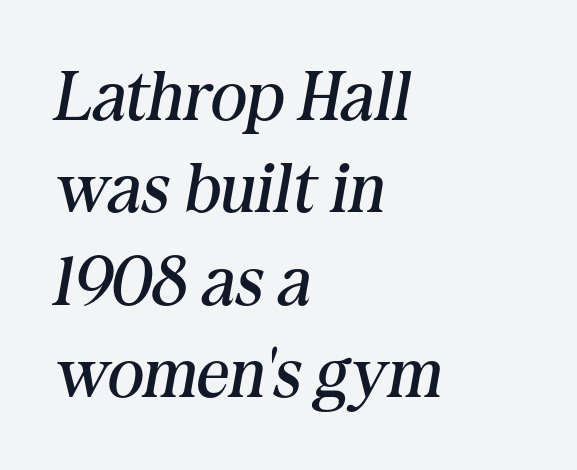
Q: Is the text bold? A: No.
Q: Is the text italic (slanted)? A: Yes, it leans right by about 10 degrees.
Q: Is the typeface a serif or a sans-serif typeface? A: Serif.
Q: Is the text underlined? A: No.
Q: How is the paragraph aligned? A: Left-aligned.
Q: Is the spacing between letters normal or unusually wide? A: Normal.
Q: Is the spacing between lines tight, normal or loose? A: Normal.
Q: Width (condensed, normal, or wide)? A: Normal.
Q: Stroke contrast? A: Medium.
Q: x-height? A: Medium.
Q: Monospaced? A: No.
